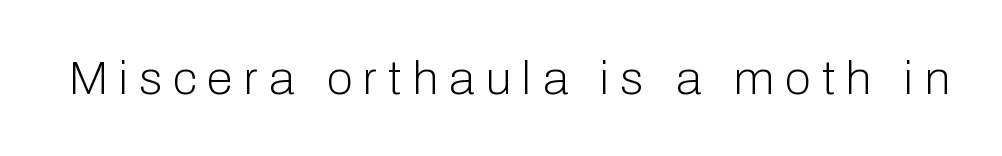
Vertical strokes here are truly vertical. Note the varied advance widths — an 'i' is clearly narrower than an 'm'. Weight: regular or lighter. The tracking jumps out immediately: characters are airy and widely separated. The passage shown is typeset with a sans-serif family.
